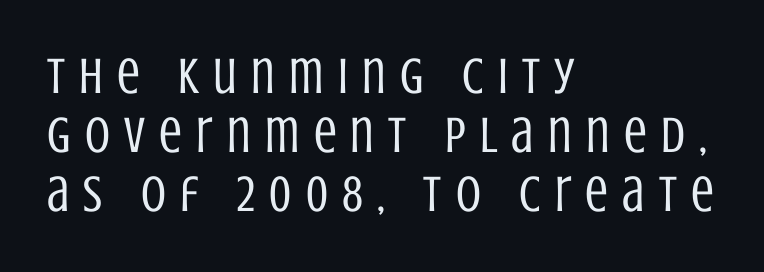
The gap between lines stays unmarked. The line texture is sparse and dotted thanks to wide tracking. Italic? Not at all — the glyphs are vertical. Typographically, this falls in the sans-serif category. The font is comparable to plain body text, perhaps lighter. Spacing verdict: proportional, widths tailored to each character.
